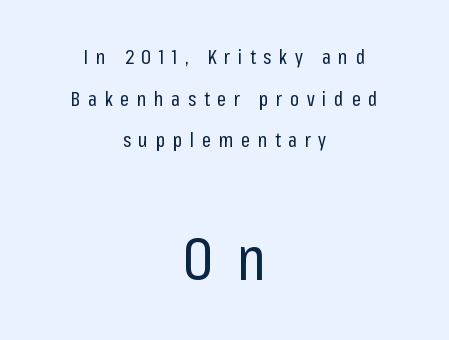
Note the varied advance widths — an 'i' is clearly narrower than an 'm'. Summary of vertical rhythm: relaxed, with wide interline spacing. Visually, the bottom section dominates because its glyphs are scaled up. This is sans-serif lettering, the kind often seen on screens and signage. The space beneath each line is pristine and unruled.
